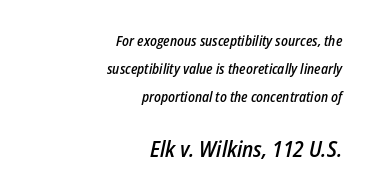
Q: Is the text bold? A: Semi-bold.
Q: Is the text italic (slanted)? A: Yes, it leans right by about 12 degrees.
Q: Is the text underlined? A: No.
Q: How is the paragraph aligned? A: Right-aligned.
Q: Is the spacing between letters normal or unusually wide? A: Normal.
Q: Is the spacing between lines tight, normal or loose? A: Loose.
Q: Which block of text is set in a larger size, the first (top) or the second (bottom)? A: The second (bottom) one.
